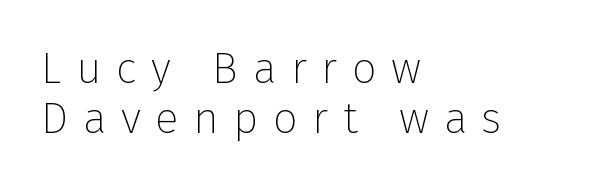
The image shows 44 px thin sans-serif type, upright; set left-aligned, tight line spacing (1.14x), unusually wide letter spacing (+0.33 em), not underlined; low stroke contrast and a medium x-height.
